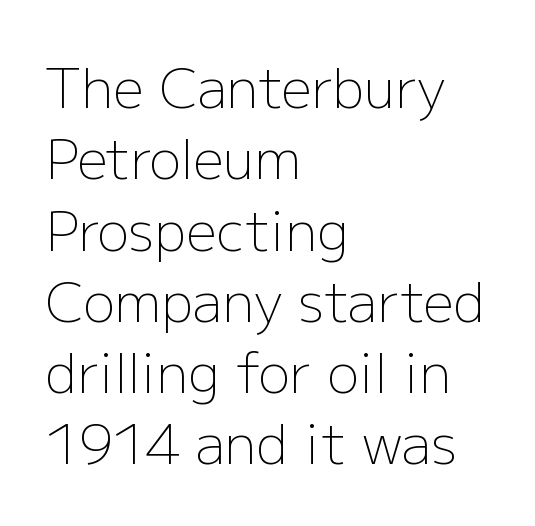
Q: Is the text bold? A: No.
Q: Is the text italic (slanted)? A: No, it is upright.
Q: Is the typeface a serif or a sans-serif typeface? A: Sans-serif.
Q: Is the text underlined? A: No.
Q: How is the paragraph aligned? A: Left-aligned.
Q: Is the spacing between letters normal or unusually wide? A: Normal.
Q: Is the spacing between lines tight, normal or loose? A: Normal.
Q: Width (condensed, normal, or wide)? A: Normal.
Q: Stroke contrast? A: Low.
Q: x-height? A: Medium.
Q: Monospaced? A: No.
